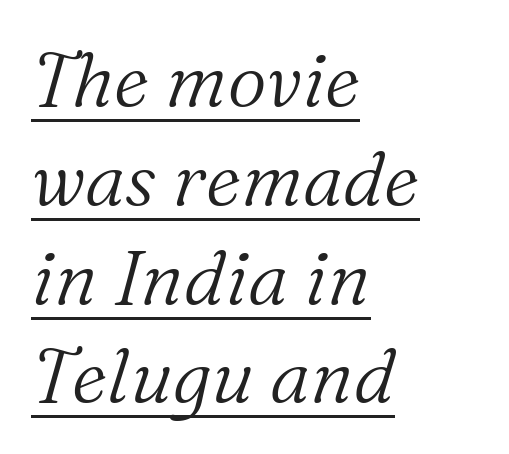
The letters look calm and open, with moderate or lighter stems. Is the letter spacing exaggerated? No — it looks like the ordinary default. The font family rendered here belongs to the serif group. In terms of posture, this sample is oblique. Leading: standard. Short and long lines alike share a common starting point at left.
